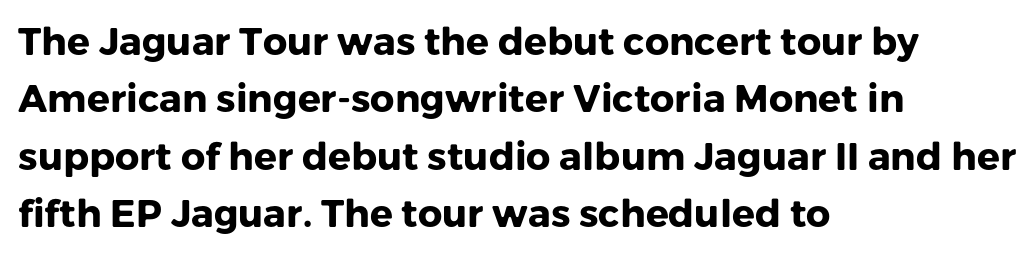
Q: Is the text bold? A: Yes.
Q: Is the text italic (slanted)? A: No, it is upright.
Q: Is the typeface a serif or a sans-serif typeface? A: Sans-serif.
Q: Is the text underlined? A: No.
Q: How is the paragraph aligned? A: Left-aligned.
Q: Is the spacing between letters normal or unusually wide? A: Normal.
Q: Is the spacing between lines tight, normal or loose? A: Normal.
Q: Width (condensed, normal, or wide)? A: Normal.
Q: Stroke contrast? A: Low.
Q: x-height? A: Medium.
Q: Monospaced? A: No.
